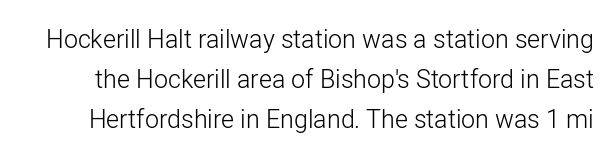
{"italic": "no", "bold": "no", "underline": "no", "line_spacing": "normal", "line_spacing_ratio": 1.6, "letter_spacing": "normal", "letter_spacing_em": 0.0, "glyph_px": 25}
